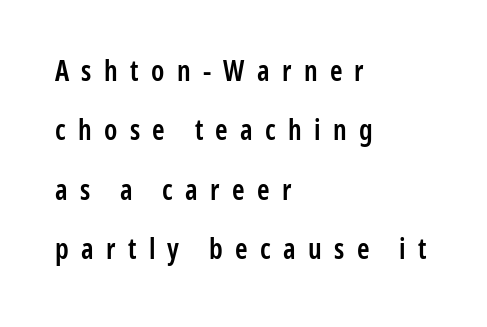
Weight check: semibold — heavier than regular, not quite bold. Serif or sans? Sans — the stroke terminals are bare. Teacher's note: observe the even left margin — that is flush-left alignment. When letters stand straight like this, we call the style roman or upright. Whoever set this chose breathing room over compactness in the vertical rhythm.
